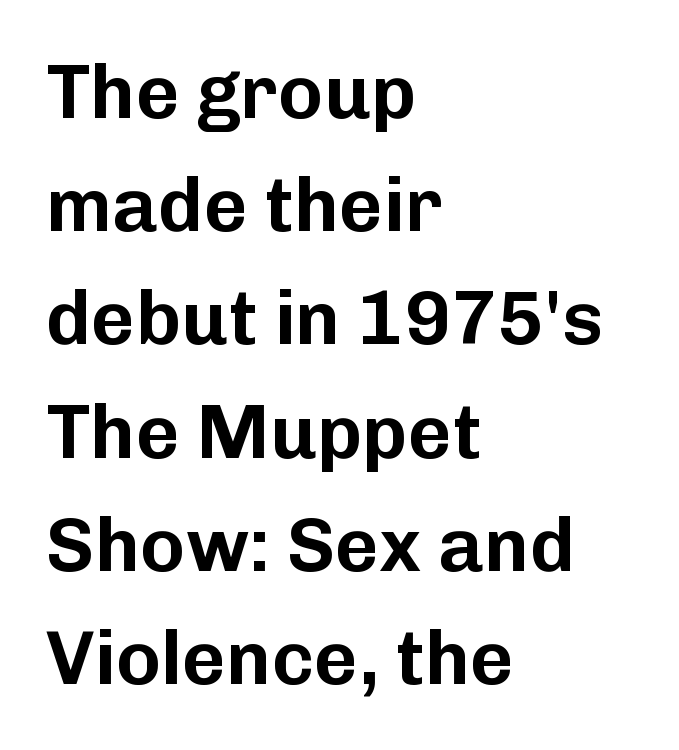
Q: Is the text italic (slanted)? A: No, it is upright.
Q: Is the typeface a serif or a sans-serif typeface? A: Sans-serif.
Q: Is the text underlined? A: No.
Q: How is the paragraph aligned? A: Left-aligned.
Q: Is the spacing between letters normal or unusually wide? A: Normal.
Q: Is the spacing between lines tight, normal or loose? A: Normal.
Q: Width (condensed, normal, or wide)? A: Normal.
Q: Stroke contrast? A: Low.
Q: x-height? A: Medium.
Q: Monospaced? A: No.
